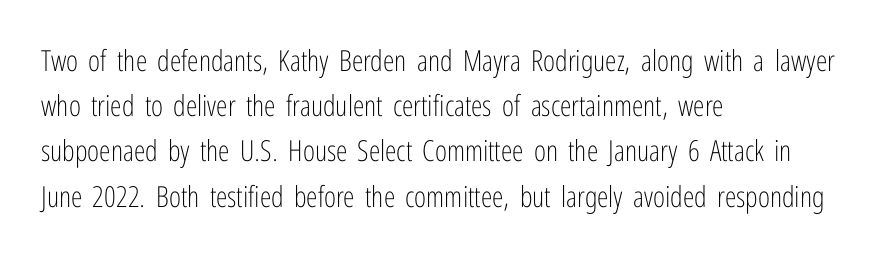
Q: Is the text bold? A: No.
Q: Is the text italic (slanted)? A: No, it is upright.
Q: Is the typeface a serif or a sans-serif typeface? A: Sans-serif.
Q: Is the text underlined? A: No.
Q: How is the paragraph aligned? A: Left-aligned.
Q: Is the spacing between letters normal or unusually wide? A: Normal.
Q: Is the spacing between lines tight, normal or loose? A: Normal.
Q: Width (condensed, normal, or wide)? A: Condensed.
Q: Stroke contrast? A: Low.
Q: x-height? A: Medium.
Q: Monospaced? A: No.
